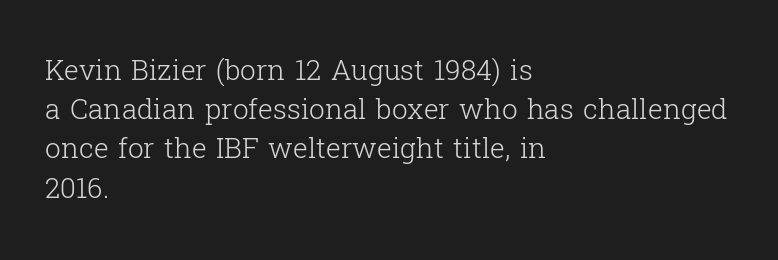
{"serif": "yes", "italic": "no", "bold": "no", "weight": "light", "width": "normal", "stroke_contrast": "low", "x_height": "medium", "monospaced": "no", "underline": "no", "align": "left", "line_spacing": "normal", "line_spacing_ratio": 1.4, "letter_spacing": "normal", "letter_spacing_em": 0.0, "glyph_px": 28}
